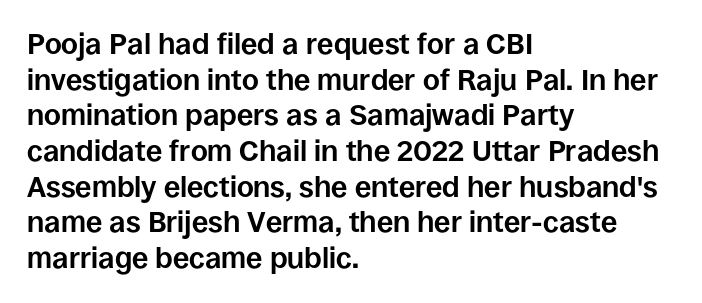
{"serif": "no", "italic": "no", "bold": "yes", "weight": "bold", "width": "normal", "stroke_contrast": "low", "x_height": "large", "monospaced": "no", "underline": "no", "align": "left", "line_spacing_ratio": 1.23, "letter_spacing": "normal", "letter_spacing_em": 0.0, "glyph_px": 29}
